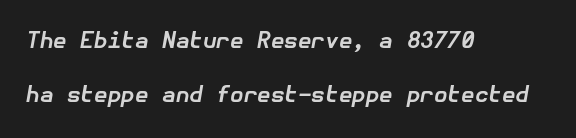
The image shows 22 px bold type, italic (leaning right); set left-aligned, loose line spacing (2.45x), normal letter spacing, not underlined.
